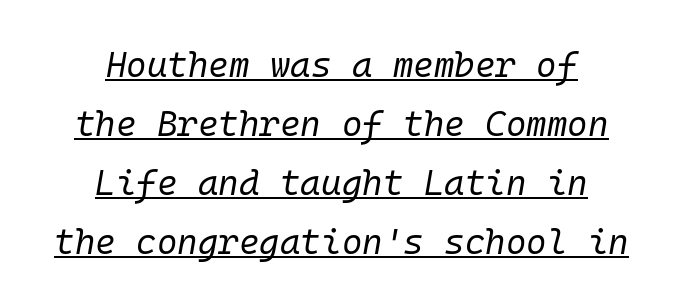
Q: Is the text bold? A: No.
Q: Is the text italic (slanted)? A: Yes, it leans right by about 10 degrees.
Q: Is the text underlined? A: Yes.
Q: How is the paragraph aligned? A: Centered.
Q: Is the spacing between letters normal or unusually wide? A: Normal.
Q: Is the spacing between lines tight, normal or loose? A: Normal.
Q: Width (condensed, normal, or wide)? A: Normal.
Q: Stroke contrast? A: Low.
Q: x-height? A: Medium.
Q: Monospaced? A: Yes.
